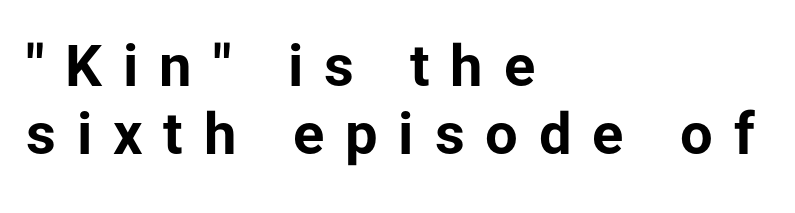
Q: Is the text bold? A: Yes.
Q: Is the text italic (slanted)? A: No, it is upright.
Q: Is the typeface a serif or a sans-serif typeface? A: Sans-serif.
Q: Is the text underlined? A: No.
Q: How is the paragraph aligned? A: Left-aligned.
Q: Is the spacing between letters normal or unusually wide? A: Unusually wide.
Q: Width (condensed, normal, or wide)? A: Normal.
Q: Stroke contrast? A: Low.
Q: x-height? A: Medium.
Q: Monospaced? A: No.
